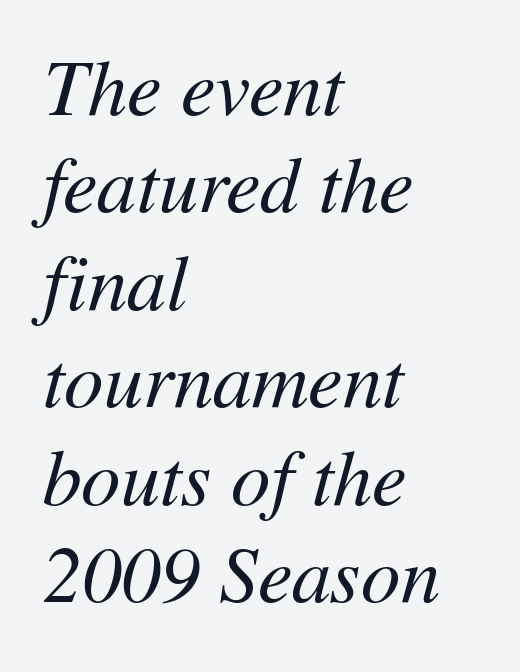
{"italic": "yes", "lean": "right", "slant_degrees": 11, "bold": "no", "weight": "regular", "width": "normal", "stroke_contrast": "medium", "x_height": "medium", "monospaced": "no", "underline": "no", "align": "left", "line_spacing": "normal", "line_spacing_ratio": 1.25, "letter_spacing": "normal", "letter_spacing_em": 0.0, "glyph_px": 78}
